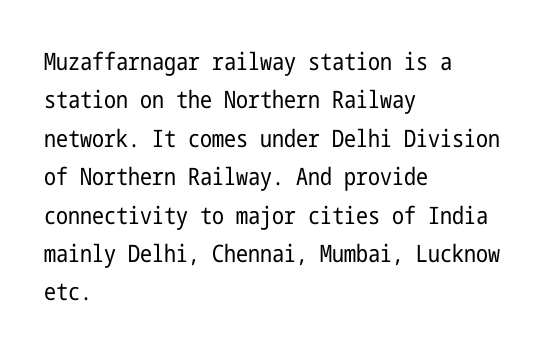
{"italic": "no", "bold": "no", "underline": "no", "align": "left", "line_spacing": "normal", "line_spacing_ratio": 1.6, "letter_spacing": "normal", "letter_spacing_em": 0.0, "glyph_px": 24}
